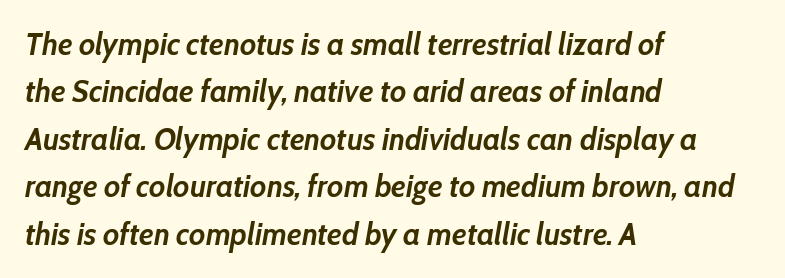
The image shows 31 px semibold type, italic (leaning right); set left-aligned, normal line spacing (1.53x), normal letter spacing, not underlined; low stroke contrast and a medium x-height.
